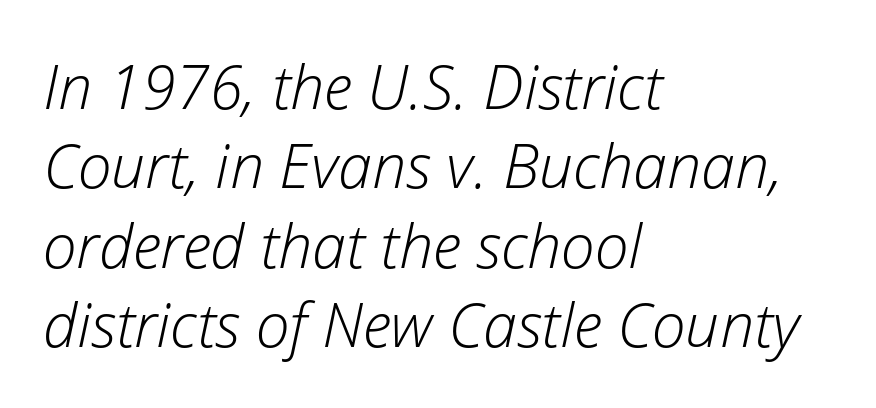
Plain, unruled lines of type. These lines are set flush left with a ragged right edge. Tall strokes in this sample are angled rather than plumb. Note the varied advance widths — an 'i' is clearly narrower than an 'm'. No extra tracking has been applied to these lines.
